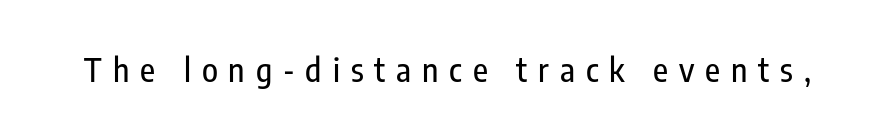
No italicization has been applied; the sample stays upright. The face used here is proportionally spaced, like ordinary book or web type. Inter-character spacing is expanded well beyond the font's built-in metrics. Examine the stroke ends and you'll find no serifs. The space directly below the letters is spotless.
